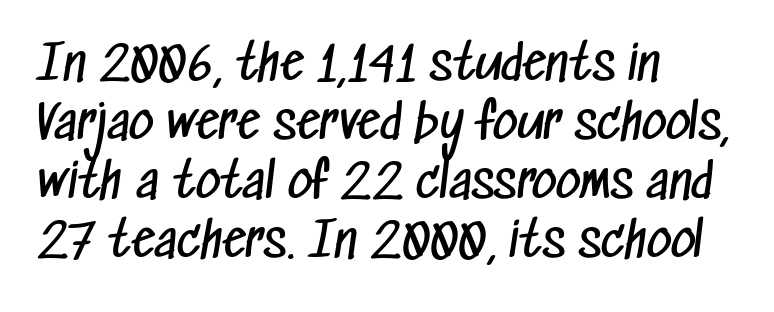
Q: Is the text bold? A: No.
Q: Is the typeface a serif or a sans-serif typeface? A: Sans-serif.
Q: Is the text underlined? A: No.
Q: How is the paragraph aligned? A: Left-aligned.
Q: Is the spacing between letters normal or unusually wide? A: Normal.
Q: Width (condensed, normal, or wide)? A: Condensed.
Q: Stroke contrast? A: Low.
Q: x-height? A: Medium.
Q: Monospaced? A: No.
